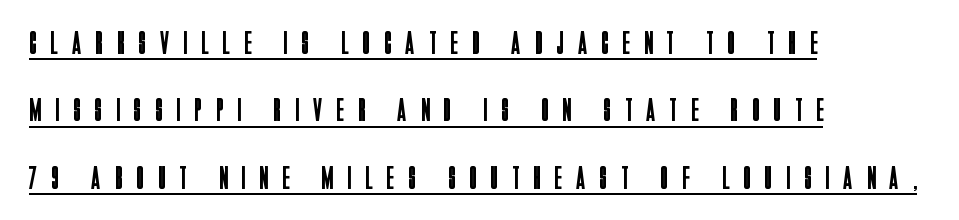
Q: Is the text bold? A: No.
Q: Is the text italic (slanted)? A: No, it is upright.
Q: Is the typeface a serif or a sans-serif typeface? A: Sans-serif.
Q: Is the text underlined? A: Yes.
Q: How is the paragraph aligned? A: Left-aligned.
Q: Is the spacing between letters normal or unusually wide? A: Unusually wide.
Q: Is the spacing between lines tight, normal or loose? A: Loose.
Q: Width (condensed, normal, or wide)? A: Condensed.
Q: Stroke contrast? A: Low.
Q: x-height? A: Large.
Q: Monospaced? A: No.
